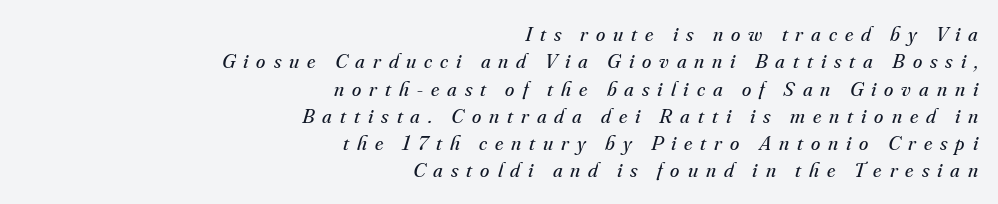
{"italic": "yes", "lean": "right", "slant_degrees": 16, "bold": "no", "underline": "no", "align": "right", "line_spacing": "normal", "line_spacing_ratio": 1.3, "letter_spacing": "wide", "letter_spacing_em": 0.38, "glyph_px": 21}
